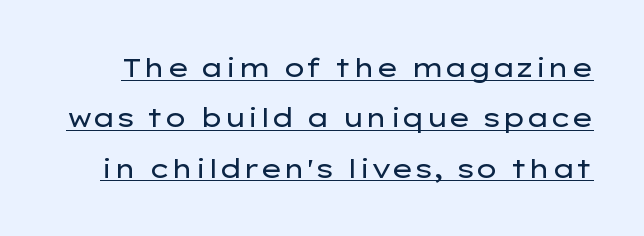
Style check: upright. Decoration check: the copy is underlined. Each word holds together tightly as a unit, with standard inter-letter gaps. This block would shrink considerably if given ordinary leading; it's expanded now. Weight: in the light-to-regular range.
